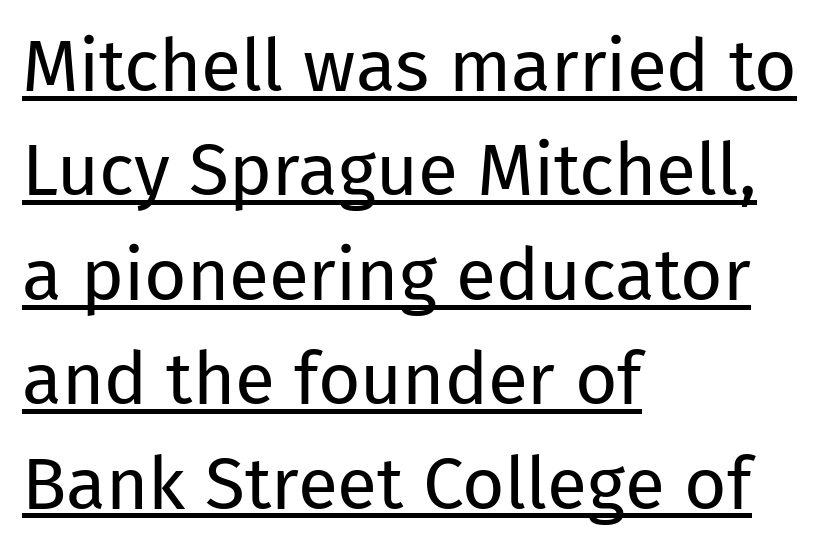
Q: Is the text bold? A: No.
Q: Is the text italic (slanted)? A: No, it is upright.
Q: Is the typeface a serif or a sans-serif typeface? A: Sans-serif.
Q: Is the text underlined? A: Yes.
Q: How is the paragraph aligned? A: Left-aligned.
Q: Is the spacing between letters normal or unusually wide? A: Normal.
Q: Is the spacing between lines tight, normal or loose? A: Normal.
Q: Width (condensed, normal, or wide)? A: Normal.
Q: Stroke contrast? A: Low.
Q: x-height? A: Medium.
Q: Monospaced? A: No.
